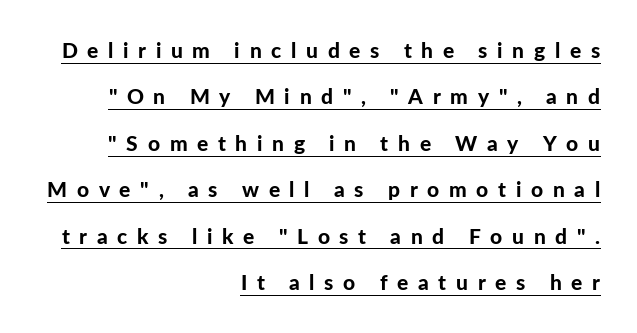
{"italic": "no", "bold": "yes", "underline": "yes", "align": "right", "line_spacing": "loose", "line_spacing_ratio": 2.21, "letter_spacing": "wide", "letter_spacing_em": 0.46, "glyph_px": 21}
